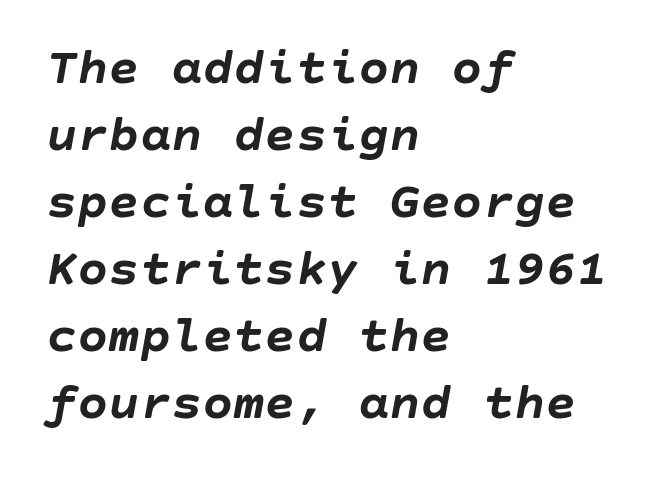
The image shows 52 px semibold type, italic (leaning right); set left-aligned, normal line spacing (1.29x), normal letter spacing, not underlined; low stroke contrast and a large x-height.
